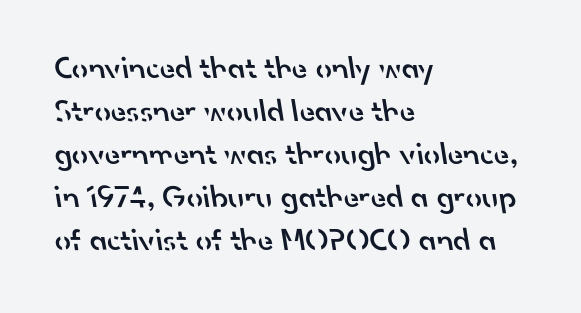
Q: Is the text bold? A: Semi-bold.
Q: Is the typeface a serif or a sans-serif typeface? A: Sans-serif.
Q: Is the text underlined? A: No.
Q: How is the paragraph aligned? A: Left-aligned.
Q: Is the spacing between letters normal or unusually wide? A: Normal.
Q: Is the spacing between lines tight, normal or loose? A: Normal.
Q: Width (condensed, normal, or wide)? A: Normal.
Q: Stroke contrast? A: Low.
Q: x-height? A: Small.
Q: Monospaced? A: No.
